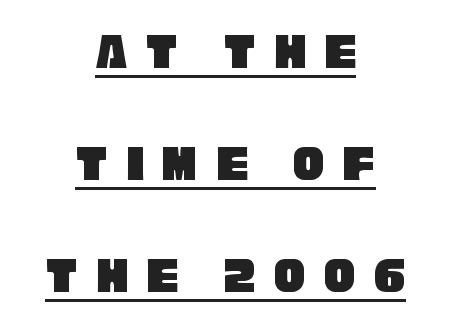
Q: Is the typeface a serif or a sans-serif typeface? A: Sans-serif.
Q: Is the text underlined? A: Yes.
Q: How is the paragraph aligned? A: Centered.
Q: Is the spacing between letters normal or unusually wide? A: Unusually wide.
Q: Is the spacing between lines tight, normal or loose? A: Loose.
Q: Width (condensed, normal, or wide)? A: Condensed.
Q: Stroke contrast? A: Low.
Q: x-height? A: Large.
Q: Monospaced? A: No.
